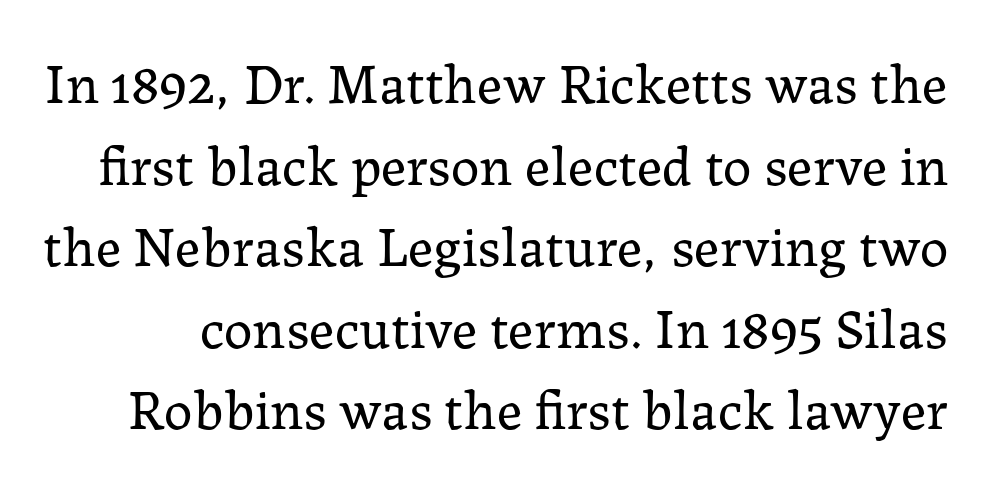
{"serif": "yes", "italic": "no", "bold": "no", "weight": "regular", "width": "normal", "stroke_contrast": "low", "x_height": "medium", "monospaced": "no", "underline": "no", "line_spacing": "normal", "line_spacing_ratio": 1.43, "letter_spacing": "normal", "letter_spacing_em": 0.0, "glyph_px": 57}
